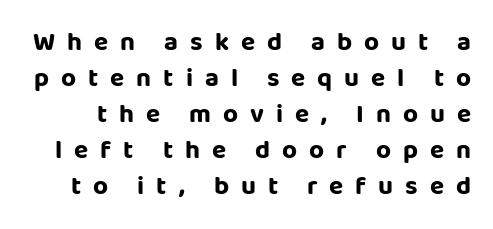
Caption: expanded tracking, letters set apart. The gap between lines stays unmarked. Each new line begins a customary step beneath the previous one. When letters stand straight like this, we call the style roman or upright. Heavy-handed strokes throughout: this text is bold.
